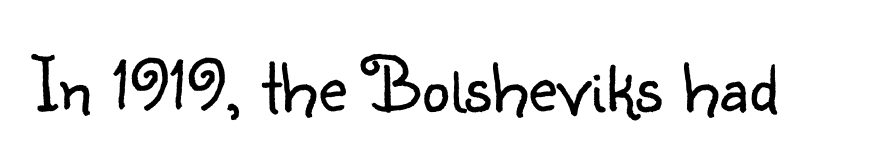
Q: Is the text bold? A: No.
Q: Is the text italic (slanted)? A: No, it is upright.
Q: Is the typeface a serif or a sans-serif typeface? A: Sans-serif.
Q: Is the text underlined? A: No.
Q: Is the spacing between letters normal or unusually wide? A: Normal.
Q: Width (condensed, normal, or wide)? A: Normal.
Q: Stroke contrast? A: Low.
Q: x-height? A: Small.
Q: Monospaced? A: No.
